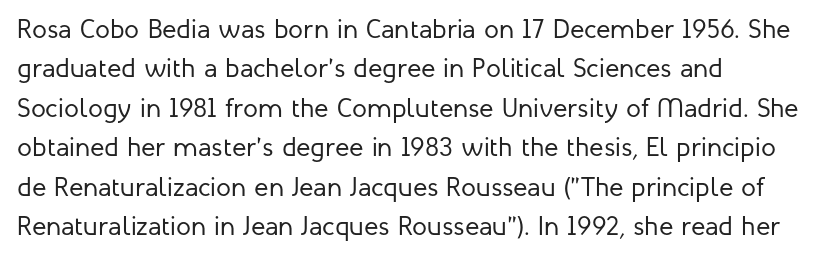
Q: Is the text bold? A: No.
Q: Is the text italic (slanted)? A: No, it is upright.
Q: Is the text underlined? A: No.
Q: How is the paragraph aligned? A: Left-aligned.
Q: Is the spacing between letters normal or unusually wide? A: Normal.
Q: Is the spacing between lines tight, normal or loose? A: Normal.
